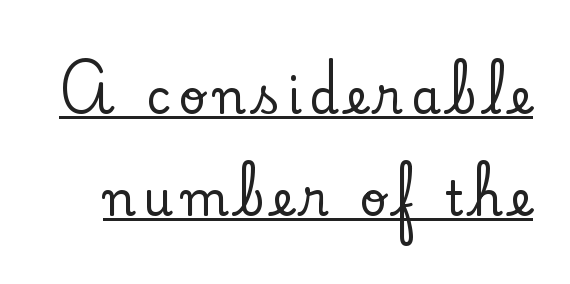
{"serif": "yes", "italic": "no", "width": "normal", "stroke_contrast": "low", "x_height": "small", "monospaced": "no", "underline": "yes", "line_spacing": "loose", "line_spacing_ratio": 2.17, "glyph_px": 47}
